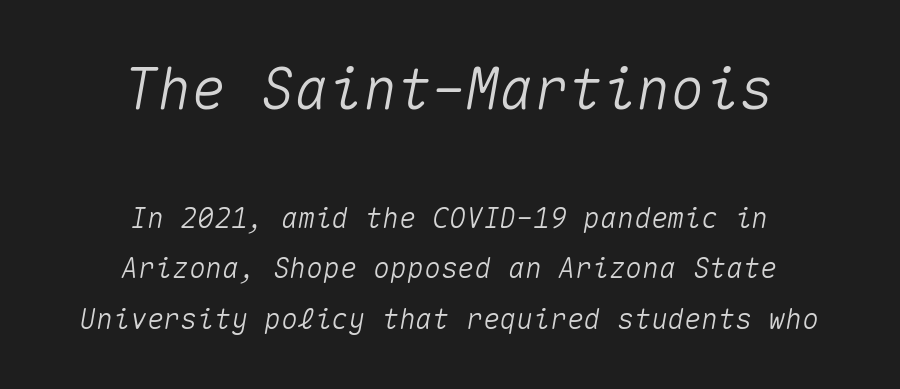
The compositor balanced each line on the midline. Quick note: underline off. What stands out about the letter spacing? Nothing — it is the standard amount. The face used here appears at its bigger size in the upper chunk.
